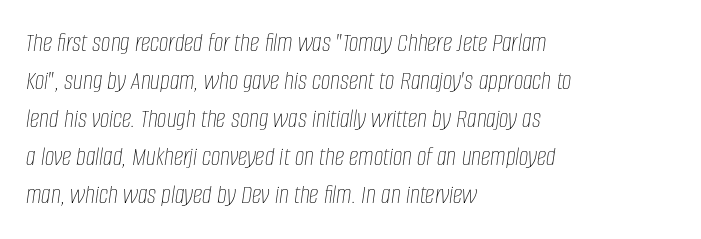
The area under the type is left untouched. Is the stroke heavy? The answer is a plain regular-or-lighter. Slant detected: the letters are inclined. Letter spacing: default. Normally led — the rows are evenly, conventionally spaced. The text block is weighted toward the left margin, trailing off unevenly rightward.
